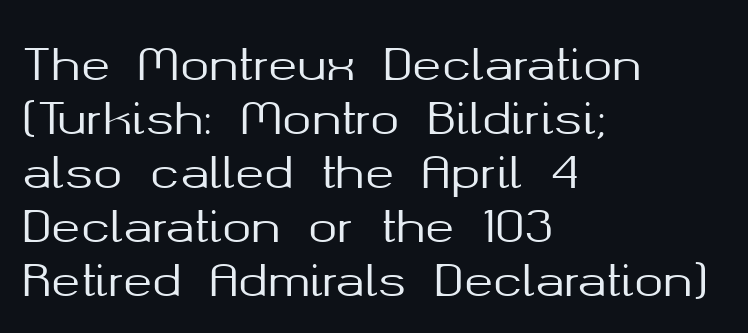
{"serif": "no", "italic": "no", "width": "normal", "stroke_contrast": "medium", "x_height": "medium", "monospaced": "no", "underline": "no", "align": "left", "line_spacing_ratio": 1.23, "letter_spacing": "normal", "letter_spacing_em": 0.0, "glyph_px": 44}
